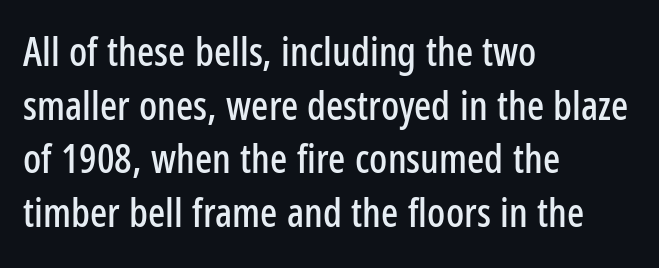
The letters sit at their default tracking, neither squeezed nor spread. Visually the block forms a straight wall on the left and a jagged coastline on the right. Quick note: interline space is typical. Look at the bottom of the vertical strokes: they stop flat, with no serifs.
